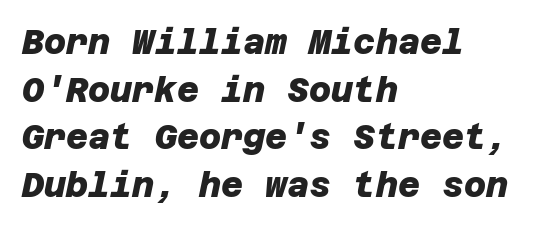
{"serif": "no", "bold": "yes", "weight": "heavy", "width": "normal", "stroke_contrast": "low", "x_height": "large", "underline": "no", "align": "left", "line_spacing": "normal", "line_spacing_ratio": 1.4, "letter_spacing": "normal", "letter_spacing_em": 0.0, "glyph_px": 34}
